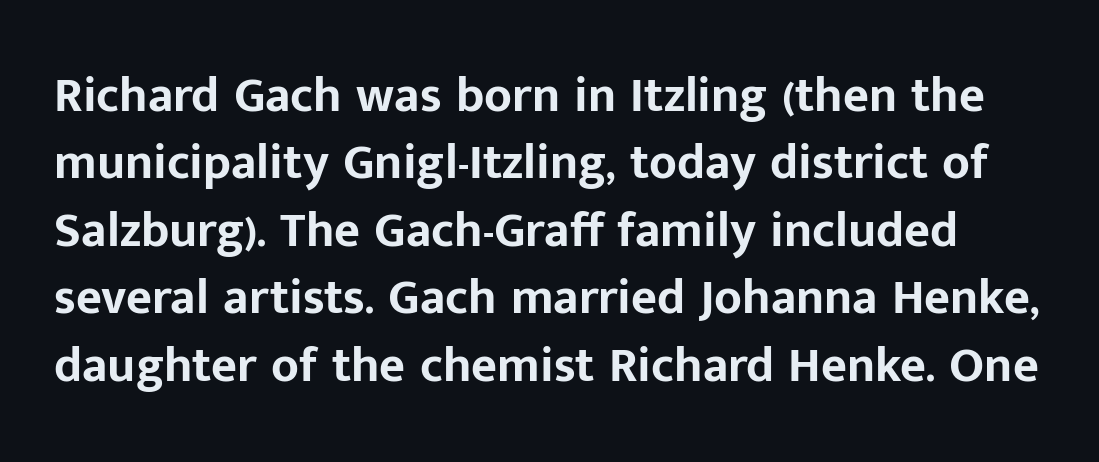
The image shows 50 px bold sans-serif type, upright; set normal line spacing (1.35x), normal letter spacing, not underlined; low stroke contrast and a medium x-height.
